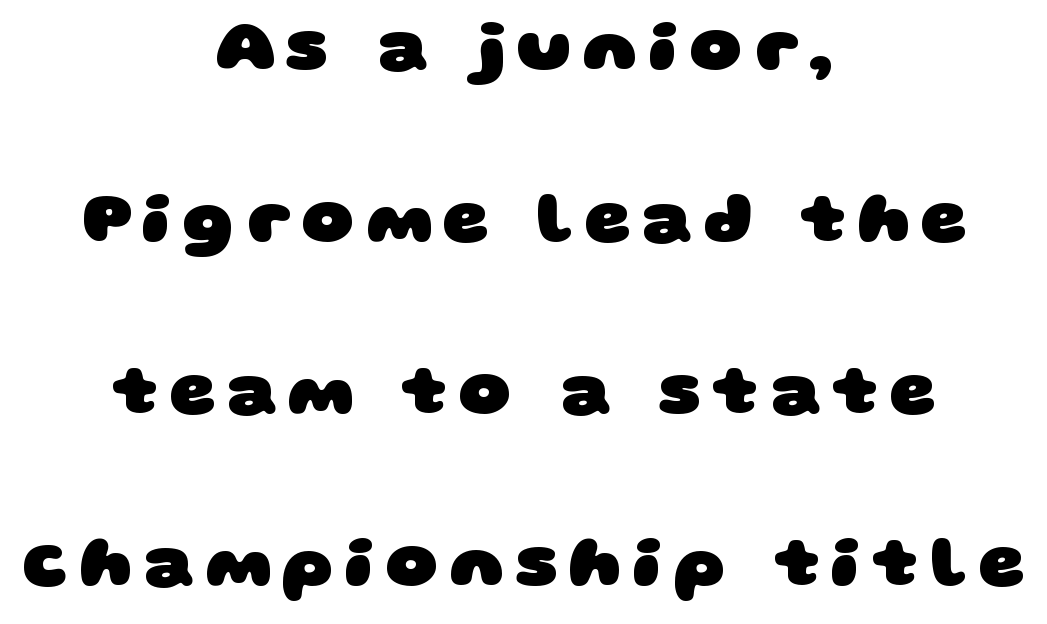
{"serif": "no", "bold": "yes", "weight": "heavy", "width": "wide", "stroke_contrast": "low", "x_height": "large", "monospaced": "no", "underline": "no", "align": "center", "line_spacing": "loose", "line_spacing_ratio": 2.39, "glyph_px": 72}
